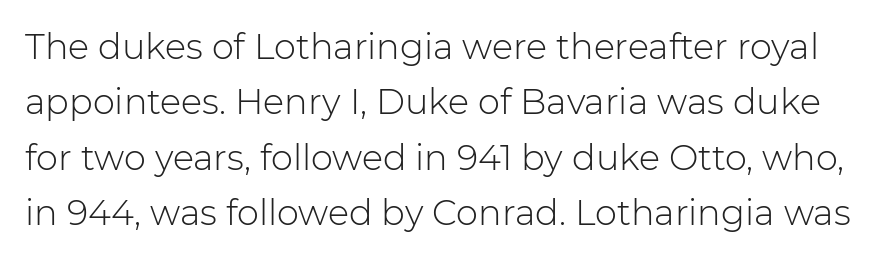
{"serif": "no", "italic": "no", "bold": "no", "weight": "light", "width": "normal", "stroke_contrast": "low", "x_height": "medium", "monospaced": "no", "underline": "no", "line_spacing": "normal", "line_spacing_ratio": 1.58, "letter_spacing": "normal", "letter_spacing_em": 0.0, "glyph_px": 35}
